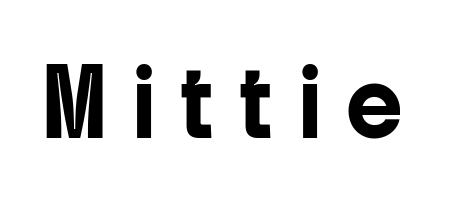
The text was rendered using a sans face with plain stroke endings. Nobody drew a line under any word here. Students, note that the glyphs here are deliberately spaced far apart. Varying glyph widths throughout — classic text-font behaviour. Posture: vertical.
